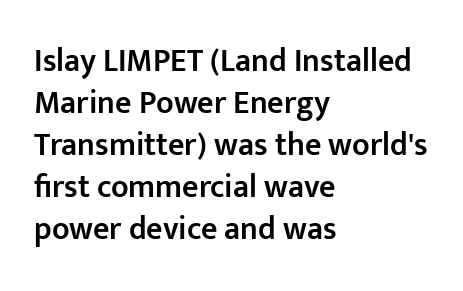
The image shows 32 px semibold sans-serif type, upright; set left-aligned, normal line spacing (1.31x), normal letter spacing, not underlined; low stroke contrast and a medium x-height.
